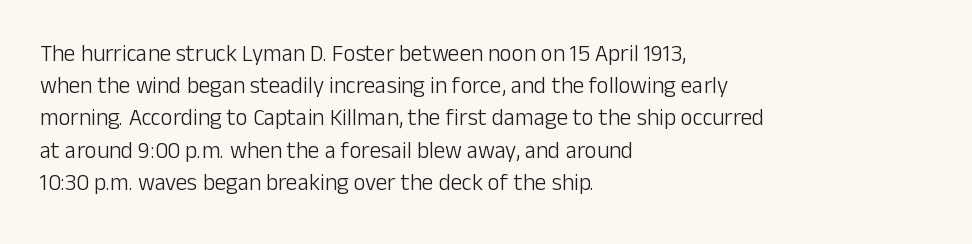
The image shows 23 px text type, upright; set left-aligned, normal line spacing (1.4x), normal letter spacing, not underlined.
